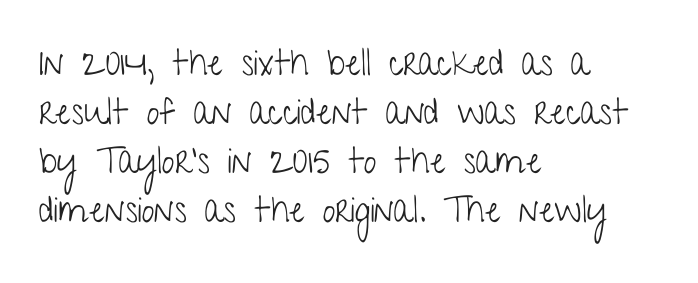
{"serif": "no", "italic": "no", "bold": "no", "weight": "light", "width": "condensed", "stroke_contrast": "low", "x_height": "medium", "monospaced": "no", "underline": "no", "align": "left", "line_spacing": "normal", "line_spacing_ratio": 1.36, "letter_spacing": "normal", "letter_spacing_em": 0.0, "glyph_px": 36}
